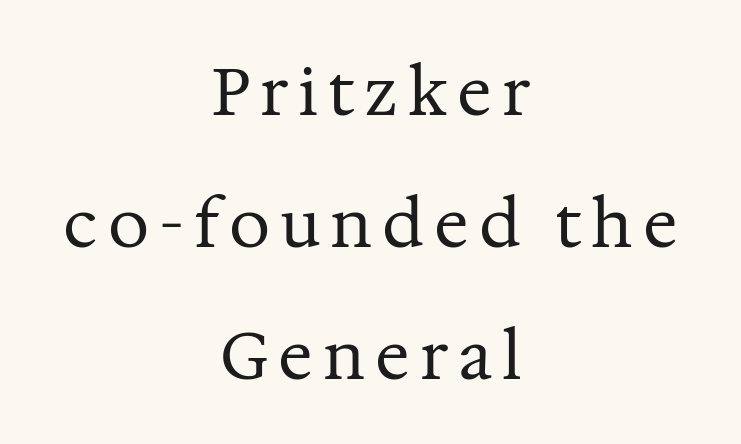
The image shows 65 px regular-weight serif type, upright; set centered, loose line spacing (2.03x), not underlined; medium stroke contrast and a medium x-height.
